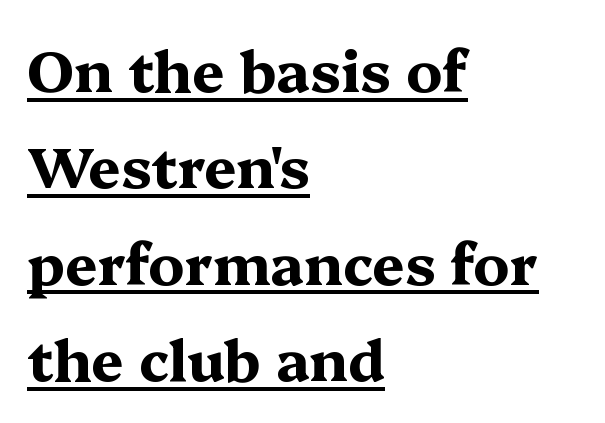
{"serif": "yes", "italic": "no", "bold": "yes", "weight": "bold", "width": "wide", "stroke_contrast": "medium", "x_height": "medium", "monospaced": "no", "underline": "yes", "align": "left", "line_spacing": "normal", "line_spacing_ratio": 1.69, "letter_spacing": "normal", "letter_spacing_em": 0.0, "glyph_px": 57}
